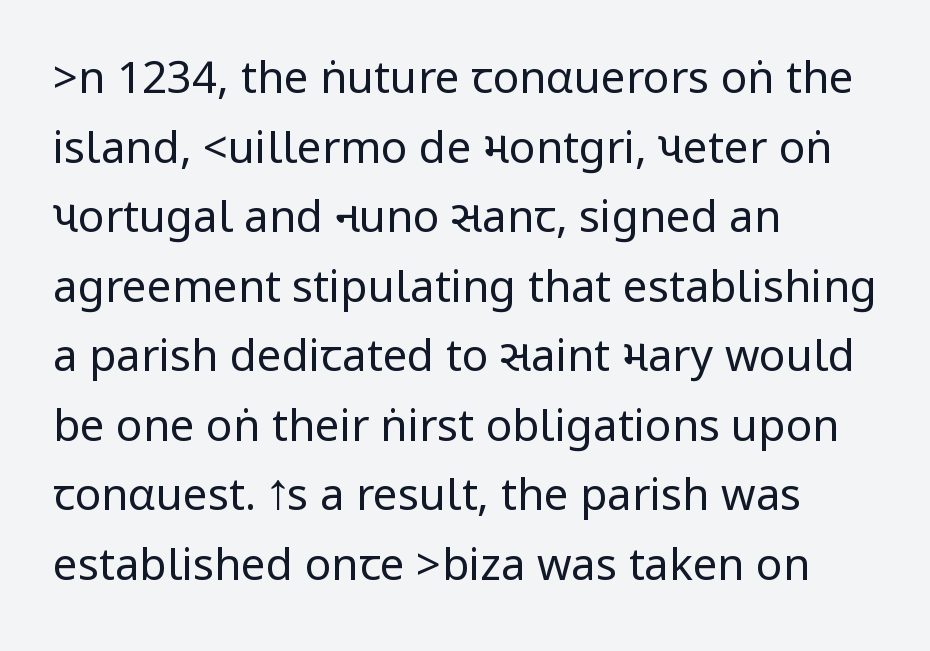
{"serif": "no", "italic": "no", "bold": "no", "weight": "regular", "width": "condensed", "stroke_contrast": "low", "underline": "no", "align": "left", "line_spacing": "normal", "line_spacing_ratio": 1.58, "letter_spacing": "normal", "letter_spacing_em": 0.0, "glyph_px": 44}
